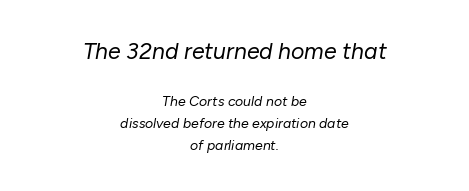
Q: Is the text bold? A: No.
Q: Is the text italic (slanted)? A: Yes, it leans right by about 10 degrees.
Q: Is the text underlined? A: No.
Q: How is the paragraph aligned? A: Centered.
Q: Is the spacing between letters normal or unusually wide? A: Normal.
Q: Is the spacing between lines tight, normal or loose? A: Normal.
Q: Which block of text is set in a larger size, the first (top) or the second (bottom)? A: The first (top) one.
